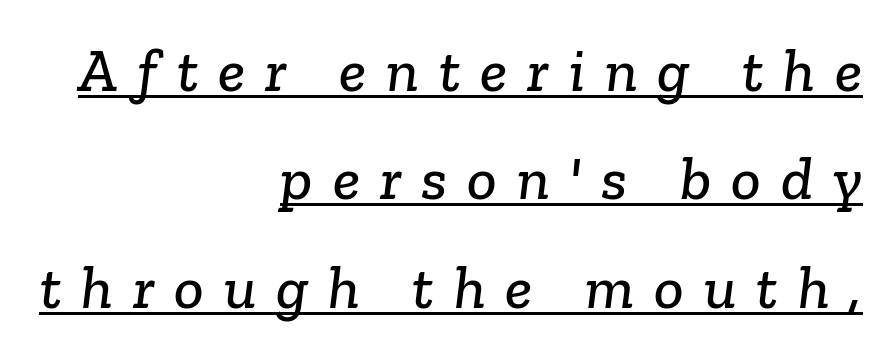
The image shows 62 px serif type; set right-aligned, line spacing 1.75x, unusually wide letter spacing (+0.32 em), underlined; low stroke contrast and a medium x-height.
